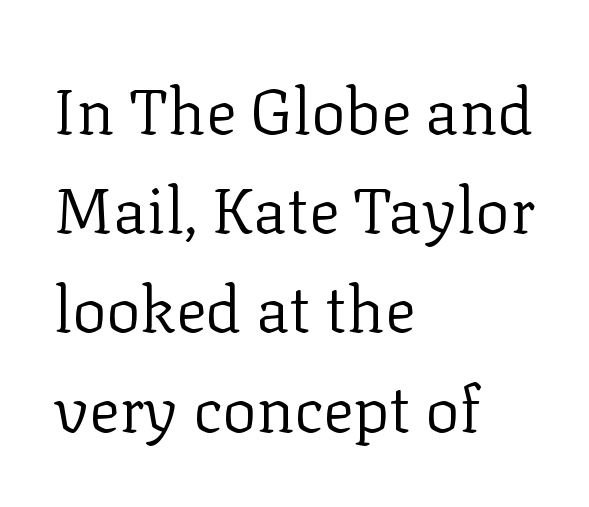
{"serif": "yes", "italic": "no", "bold": "no", "weight": "regular", "width": "normal", "stroke_contrast": "low", "x_height": "medium", "monospaced": "no", "underline": "no", "align": "left", "line_spacing": "normal", "line_spacing_ratio": 1.55, "letter_spacing": "normal", "letter_spacing_em": 0.0, "glyph_px": 64}
